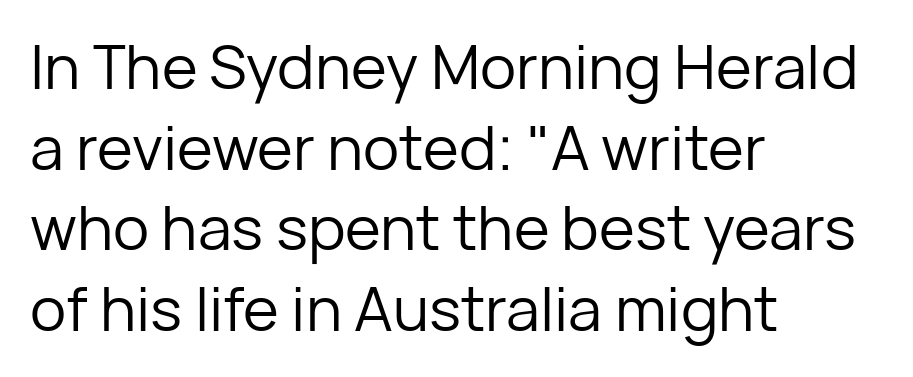
Looks like regular typesetting: each glyph gets only the width it needs. Caption: standard tracking, unaltered. Line spacing here is normal. Caption: multi-line text, flush left, ragged right. The face looks like a standard text weight, possibly lighter. Examine the stroke ends and you'll find no serifs.
